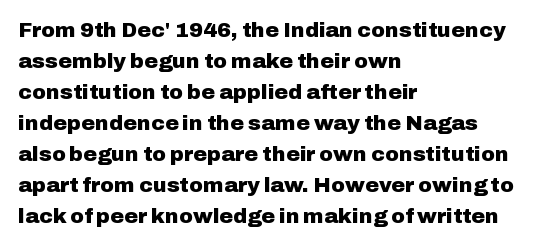
These lines keep a tight, regular rhythm from letter to letter. The typesetting leans heavy: a genuine bold. Line beginnings align vertically; line endings do not. If you drew a line through each stem, it would be perfectly vertical. Letters rest on an invisible, unmarked baseline.
